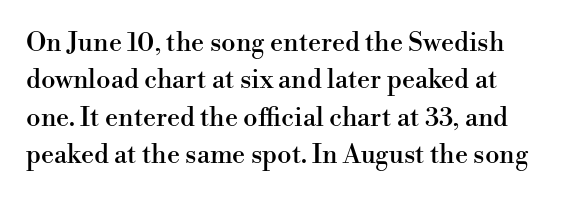
The image shows 26 px text type, upright; set normal line spacing (1.44x), normal letter spacing, not underlined.
